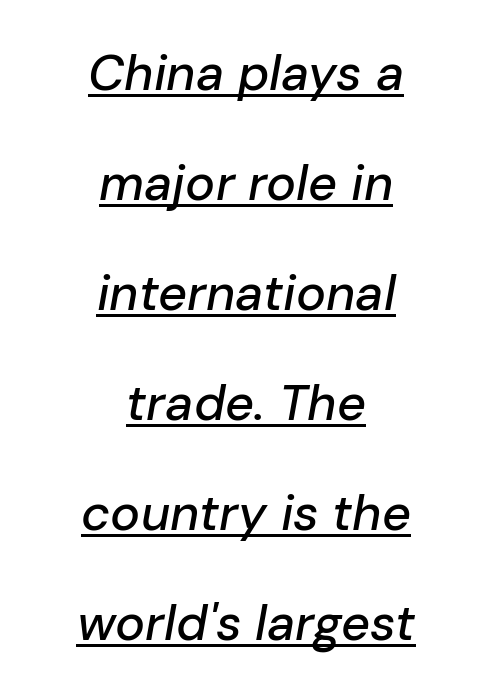
{"italic": "yes", "lean": "right", "slant_degrees": 10, "width": "normal", "stroke_contrast": "low", "x_height": "medium", "monospaced": "no", "underline": "yes", "align": "center", "line_spacing": "loose", "line_spacing_ratio": 2.2, "letter_spacing": "normal", "letter_spacing_em": 0.0, "glyph_px": 50}
